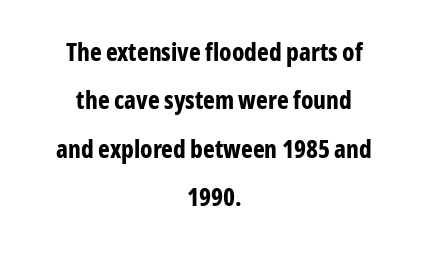
{"italic": "no", "bold": "yes", "underline": "no", "align": "center", "line_spacing": "loose", "line_spacing_ratio": 1.94, "letter_spacing": "normal", "letter_spacing_em": 0.0, "glyph_px": 25}
